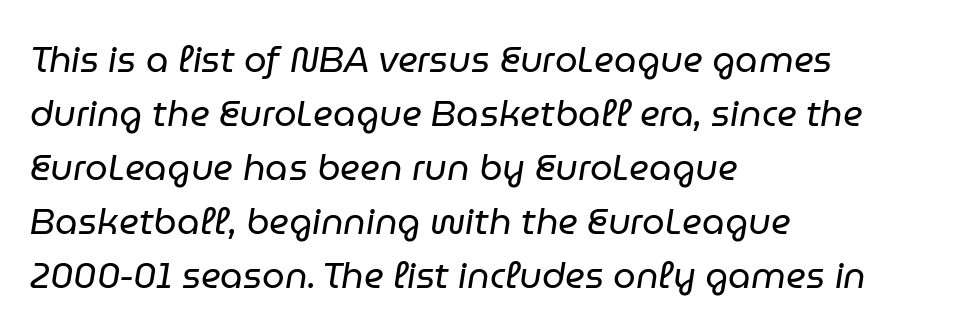
{"italic": "yes", "lean": "right", "slant_degrees": 9, "bold": "no", "weight": "regular", "width": "normal", "stroke_contrast": "low", "x_height": "medium", "monospaced": "no", "underline": "no", "align": "left", "line_spacing": "normal", "line_spacing_ratio": 1.5, "letter_spacing": "normal", "letter_spacing_em": 0.0, "glyph_px": 36}
